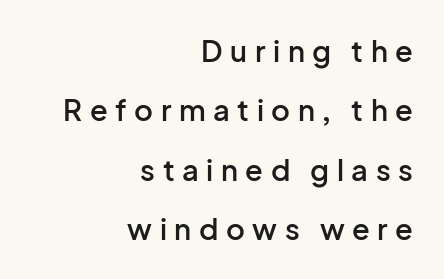
Does the type have serifs? No, each stem ends abruptly. Is the letter spacing exaggerated? Yes — the characters are pushed far apart. The axis of the letterforms is exactly vertical. Looks like regular typesetting: each glyph gets only the width it needs.
